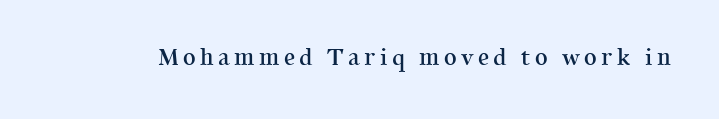
{"italic": "no", "bold": "semi", "underline": "no", "letter_spacing": "wide", "letter_spacing_em": 0.2, "glyph_px": 22}
